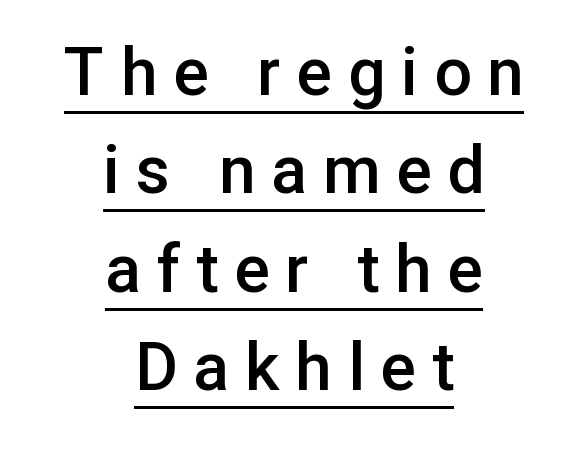
The image shows 66 px semibold sans-serif type, upright; set centered, normal line spacing (1.49x), unusually wide letter spacing (+0.24 em), underlined; low stroke contrast and a medium x-height.
